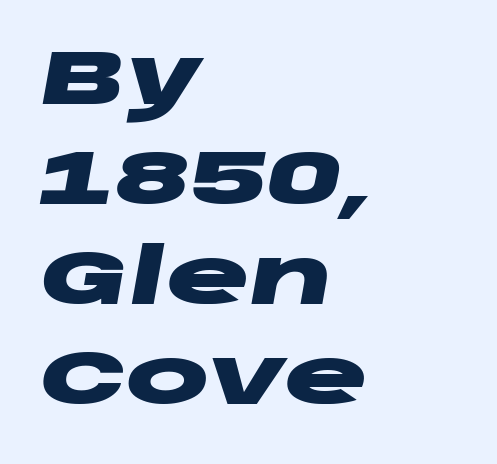
Q: Is the text bold? A: Yes.
Q: Is the text italic (slanted)? A: Yes, it leans right by about 10 degrees.
Q: Is the text underlined? A: No.
Q: How is the paragraph aligned? A: Left-aligned.
Q: Is the spacing between letters normal or unusually wide? A: Normal.
Q: Is the spacing between lines tight, normal or loose? A: Normal.
Q: Width (condensed, normal, or wide)? A: Wide.
Q: Stroke contrast? A: Low.
Q: x-height? A: Large.
Q: Monospaced? A: No.
